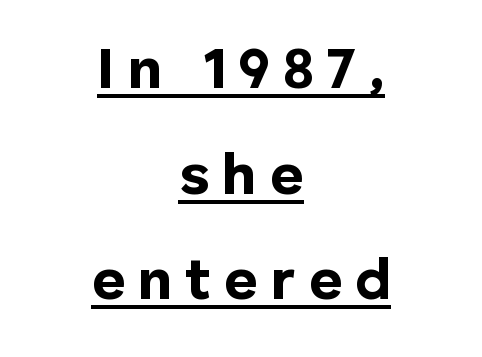
{"serif": "no", "italic": "no", "bold": "yes", "weight": "bold", "width": "normal", "stroke_contrast": "low", "x_height": "medium", "monospaced": "no", "underline": "yes", "align": "center", "line_spacing_ratio": 1.82, "letter_spacing": "wide", "letter_spacing_em": 0.22, "glyph_px": 58}
